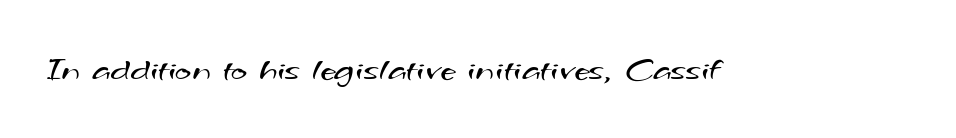
{"serif": "no", "bold": "no", "weight": "regular", "width": "wide", "stroke_contrast": "medium", "x_height": "small", "monospaced": "no", "underline": "no", "letter_spacing": "normal", "letter_spacing_em": 0.0, "glyph_px": 35}
